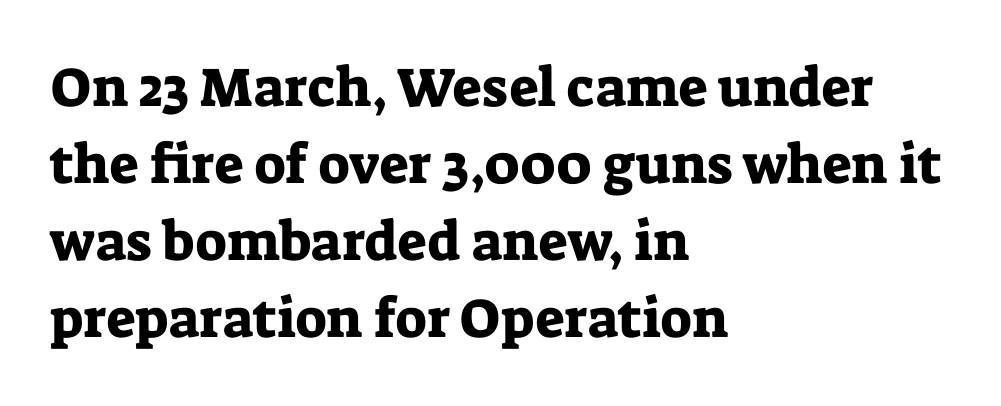
{"serif": "yes", "italic": "no", "width": "normal", "stroke_contrast": "low", "x_height": "medium", "monospaced": "no", "underline": "no", "align": "left", "line_spacing": "normal", "line_spacing_ratio": 1.4, "letter_spacing": "normal", "letter_spacing_em": 0.0, "glyph_px": 55}
